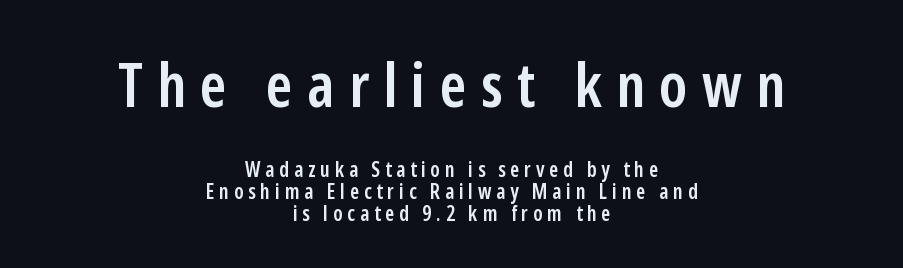
Weight check: semibold — heavier than regular, not quite bold. The letters advance in unequal steps, a hallmark of proportional type. The gaps between neighbouring characters are conspicuously large. Baseline-to-baseline distance is barely more than the letter height. Designer's note — italics off, roman on.
